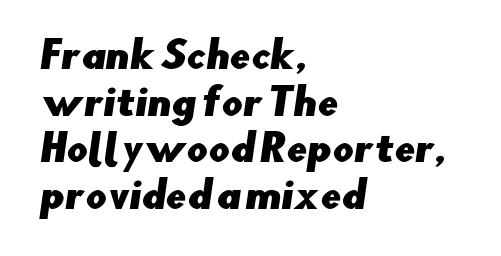
Is there much room between lines? A standard amount, neither cramped nor airy. The face used here is proportionally spaced, like ordinary book or web type. Descenders are the only things crossing below the line. What kind of face is this? One without serifs — a sans.
